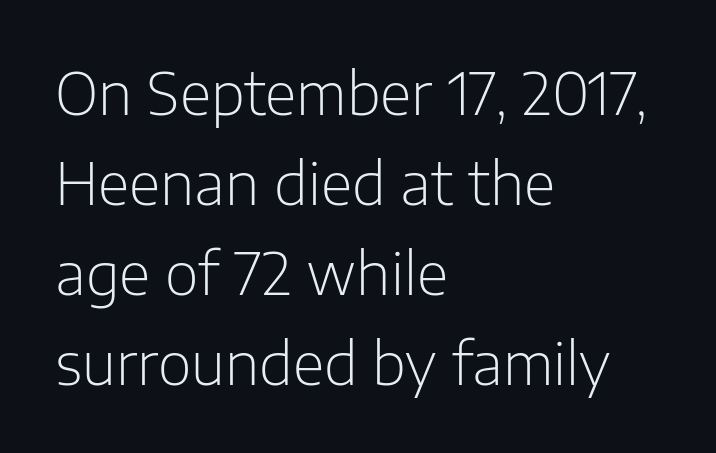
{"serif": "no", "italic": "no", "bold": "no", "weight": "light", "width": "normal", "stroke_contrast": "low", "x_height": "medium", "monospaced": "no", "underline": "no", "align": "left", "line_spacing": "normal", "line_spacing_ratio": 1.55, "letter_spacing": "normal", "letter_spacing_em": 0.0, "glyph_px": 58}
